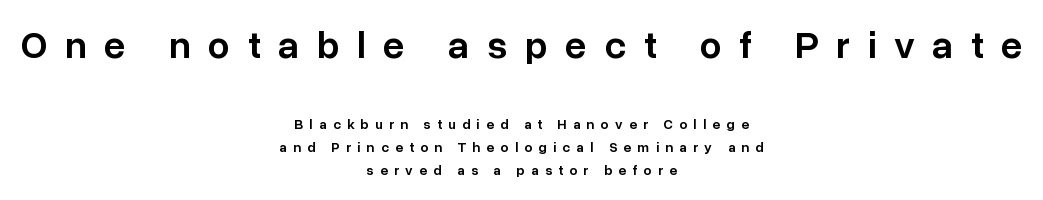
Which margin do the lines hug? Neither — every line sits in the middle. Strokes here are thickened, but only to semibold level. The letters advance in unequal steps, a hallmark of proportional type. The typography opts for an upright posture over an oblique one. Horizontal bands of white between lines are of average thickness. Does extra space separate the letters? Yes, quite a lot of it.
